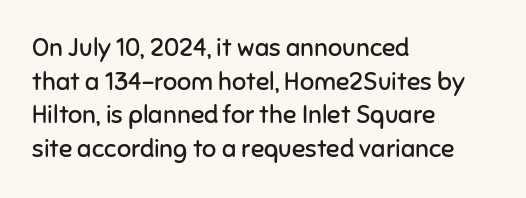
The image shows 25 px text type, upright; set left-aligned, normal line spacing (1.35x), normal letter spacing, not underlined.
